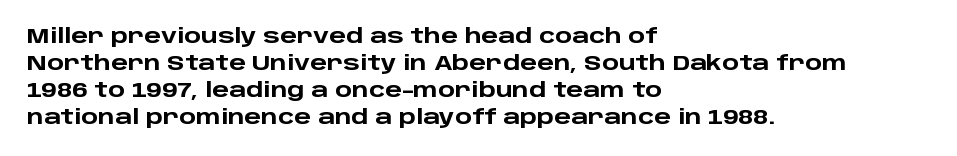
The font's upright variant was chosen for this text. Notice how the passage keeps a crisp vertical edge on the left only. Honestly, the row spacing looks completely unremarkable. Bare-footed words on every line.
